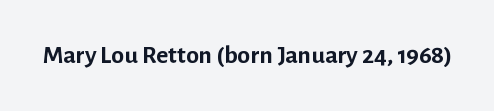
Q: Is the text bold? A: Yes.
Q: Is the text italic (slanted)? A: No, it is upright.
Q: Is the text underlined? A: No.
Q: Is the spacing between letters normal or unusually wide? A: Normal.
